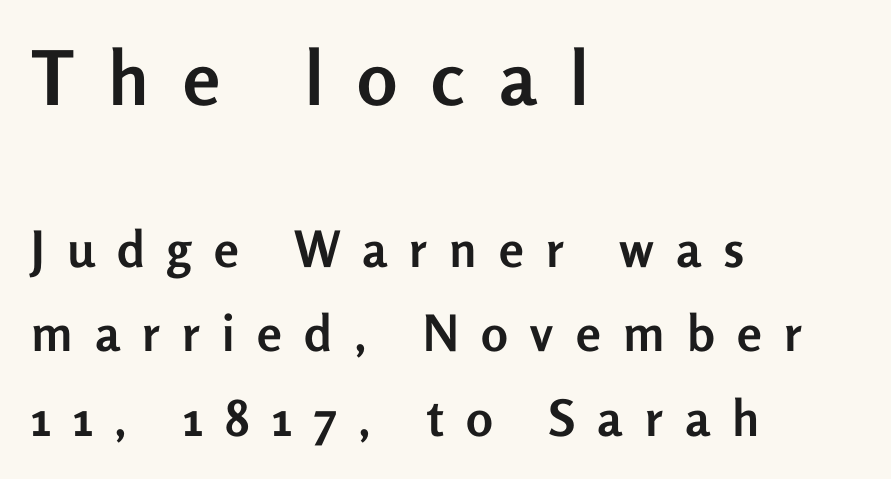
Q: Is the text bold? A: Yes.
Q: Is the text italic (slanted)? A: No, it is upright.
Q: Is the typeface a serif or a sans-serif typeface? A: Sans-serif.
Q: Is the text underlined? A: No.
Q: How is the paragraph aligned? A: Left-aligned.
Q: Is the spacing between letters normal or unusually wide? A: Unusually wide.
Q: Is the spacing between lines tight, normal or loose? A: Normal.
Q: Which block of text is set in a larger size, the first (top) or the second (bottom)? A: The first (top) one.
Q: Width (condensed, normal, or wide)? A: Normal.
Q: Stroke contrast? A: Low.
Q: x-height? A: Medium.
Q: Monospaced? A: No.
